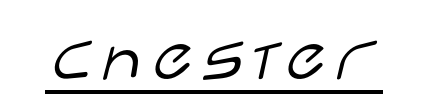
Do the characters align in a grid? No, the font is proportional. Here the glyphs are tracked normally, forming tight word shapes. Look at the bottom of the vertical strokes: they stop flat, with no serifs. Stems and bowls with no extra thickness — not bold. This sample carries an underscore along the baseline area.
